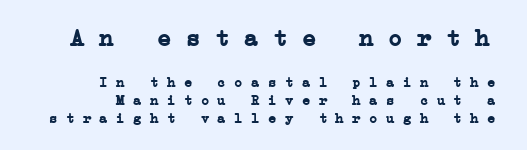
Successive baselines arrive at the customary interval. Decoration check: the copy has no underline. Is the block centered? No — it sits flush against the right margin. The type is set solid horizontally, with unmodified tracking. A dark, heavy texture on the line: the type is bold.
